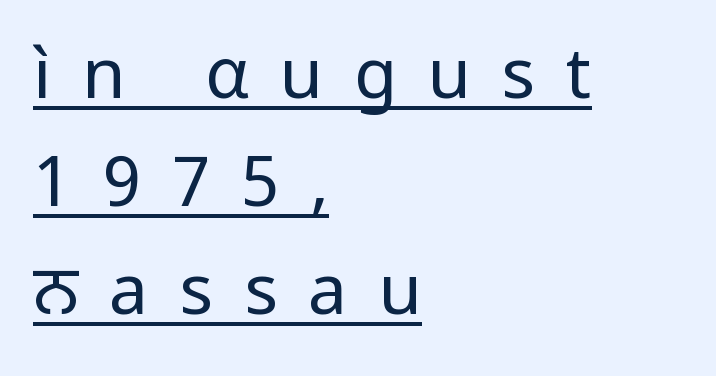
{"serif": "no", "italic": "no", "bold": "no", "weight": "regular", "width": "normal", "stroke_contrast": "low", "x_height": "medium", "monospaced": "no", "underline": "yes", "align": "left", "line_spacing": "normal", "line_spacing_ratio": 1.54, "letter_spacing": "wide", "letter_spacing_em": 0.44, "glyph_px": 70}
